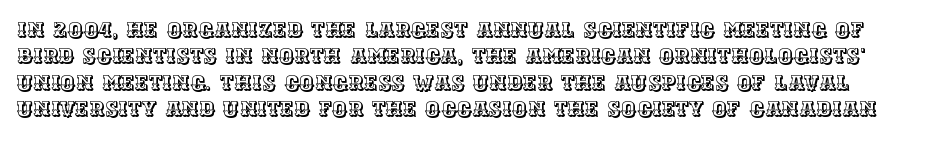
{"italic": "no", "underline": "no", "line_spacing": "normal", "line_spacing_ratio": 1.26, "letter_spacing": "normal", "letter_spacing_em": 0.0, "glyph_px": 21}
